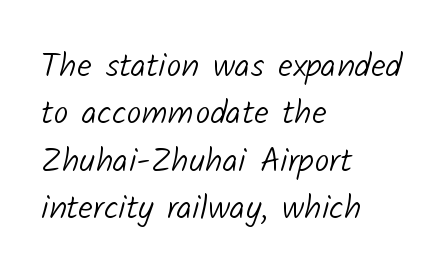
This sample is left-justified, so line endings fall wherever the words run out. What kind of face is this? One without serifs — a sans. The rendering uses natural spacing where letterforms have individual widths. Leading matches the norm, producing a regular column. The cut favours lightness, reaching ordinary text weight at its darkest. Standard letterfit; no display-style spreading of the glyphs.
